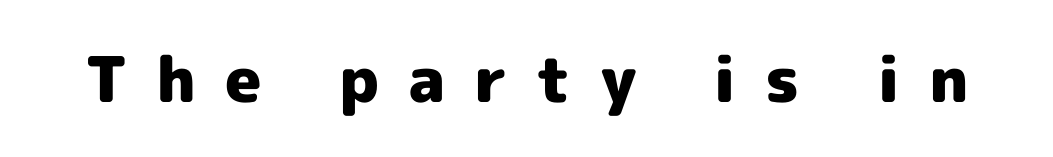
The image shows 63 px heavy sans-serif type, upright; set unusually wide letter spacing (+0.46 em), not underlined; a medium x-height.
